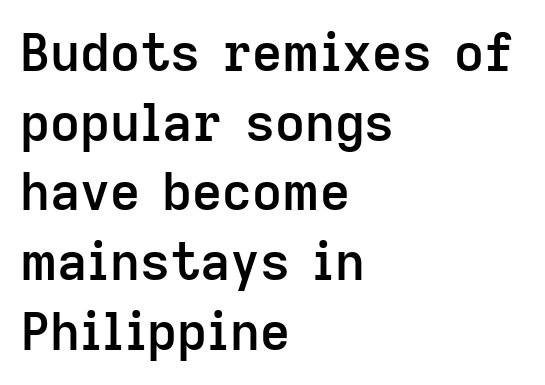
The image shows 52 px semibold sans-serif type, upright; set left-aligned, normal line spacing (1.34x), normal letter spacing, not underlined; low stroke contrast and a medium x-height.
